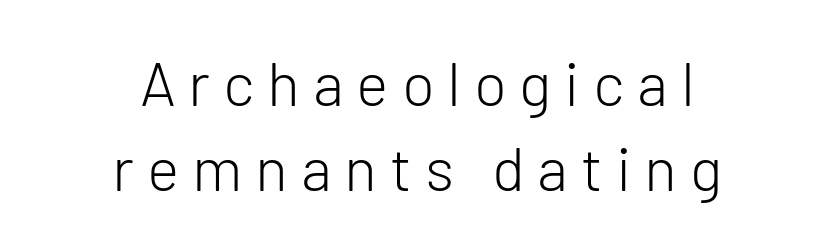
The image shows 61 px light sans-serif type, upright; set centered, normal line spacing (1.4x), unusually wide letter spacing (+0.21 em), not underlined; low stroke contrast and a medium x-height.
